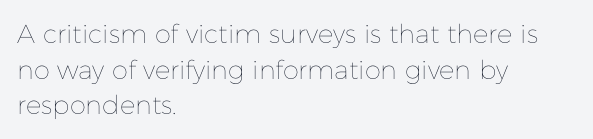
{"italic": "no", "bold": "no", "underline": "no", "align": "left", "line_spacing": "normal", "line_spacing_ratio": 1.37, "letter_spacing": "normal", "letter_spacing_em": 0.0, "glyph_px": 26}
